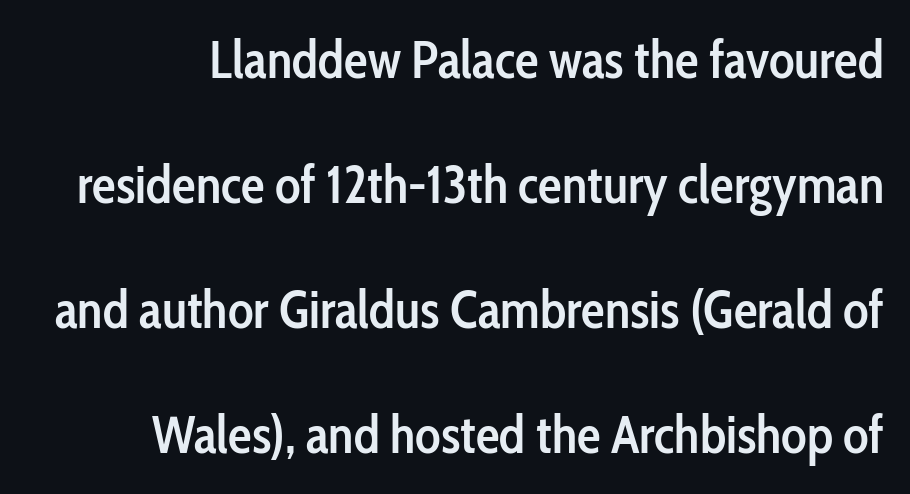
{"serif": "no", "italic": "no", "bold": "semi", "weight": "semibold", "width": "condensed", "stroke_contrast": "low", "x_height": "medium", "monospaced": "no", "underline": "no", "line_spacing": "loose", "line_spacing_ratio": 2.36, "letter_spacing": "normal", "letter_spacing_em": 0.0, "glyph_px": 53}
